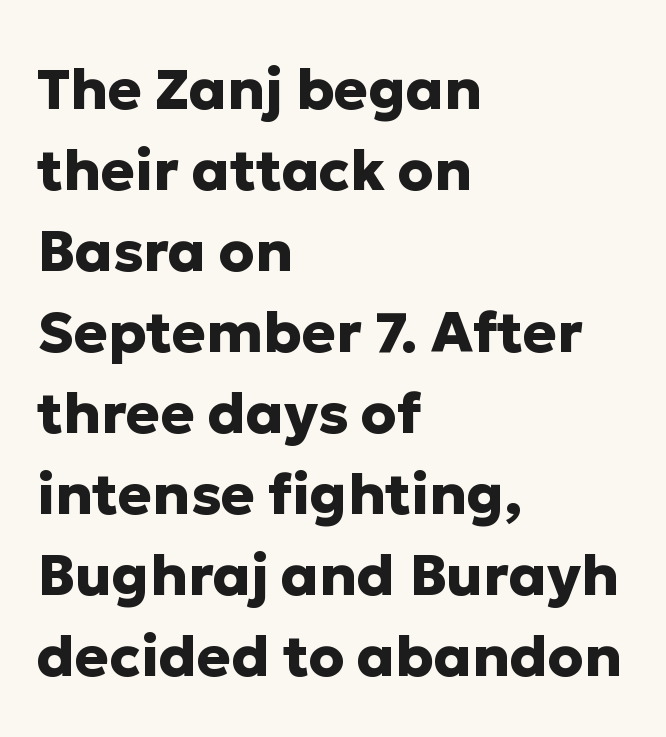
Here the designer chose a conventional face with non-uniform glyph widths. You'd pick this weight for a headline — it's a proper bold. Which margin do the lines hug? The left one — the right edge is uneven. Inter-character spacing is left at the font's built-in metrics. In terms of leading, this rendering sits right in the middle.
